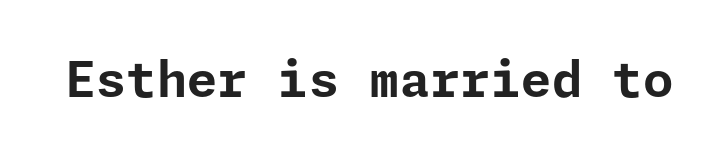
The image shows 49 px bold sans-serif type, upright; set normal letter spacing, not underlined; low stroke contrast and a medium x-height.
